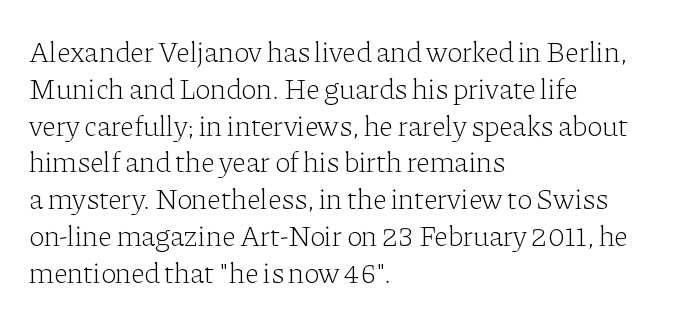
The image shows 29 px light serif type, upright; set left-aligned, normal line spacing (1.27x), normal letter spacing, not underlined; low stroke contrast and a medium x-height.
